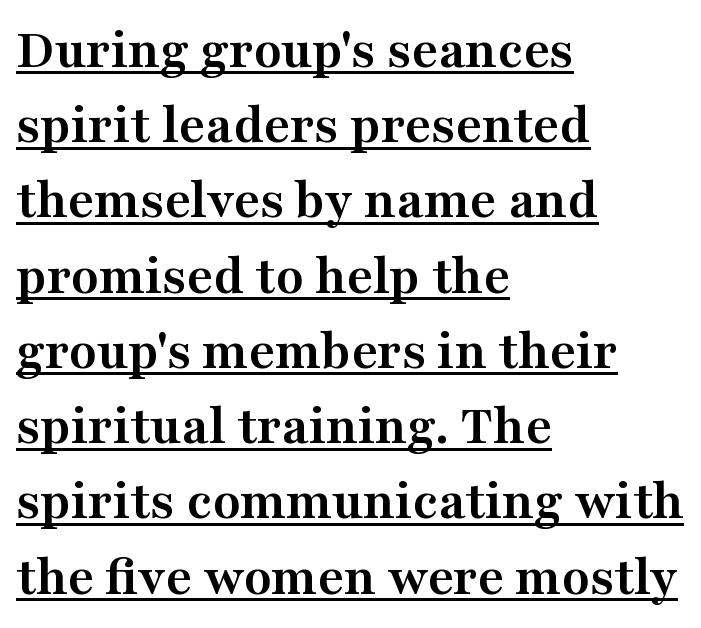
The image shows 57 px semibold, wide serif type, upright; set left-aligned, normal line spacing (1.32x), normal letter spacing, underlined; medium stroke contrast and a medium x-height.
